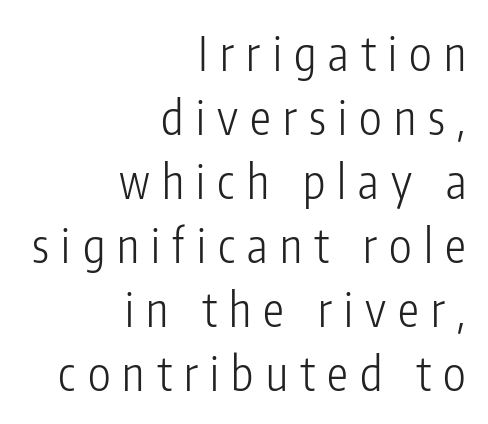
The image shows 47 px light, condensed sans-serif type, upright; set right-aligned, normal line spacing (1.36x), unusually wide letter spacing (+0.26 em), not underlined; low stroke contrast and a medium x-height.
